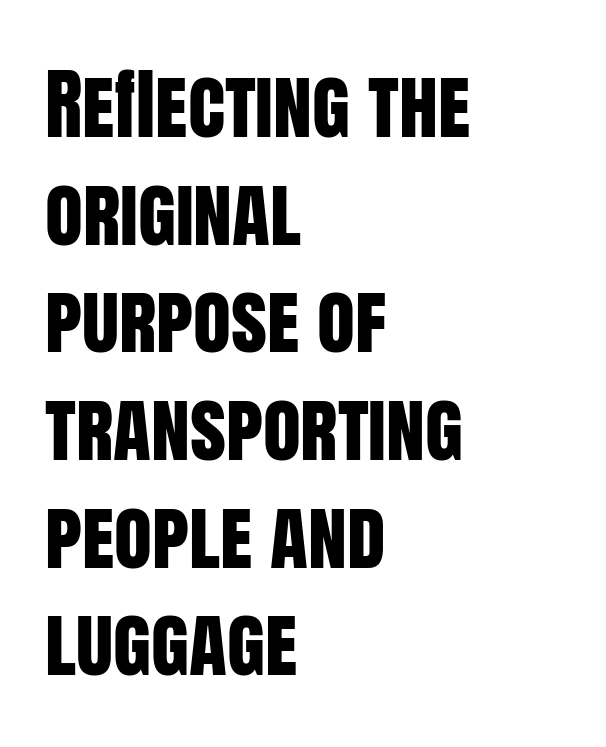
The image shows 78 px condensed sans-serif type, upright; set left-aligned, normal line spacing (1.38x), normal letter spacing, not underlined; low stroke contrast and a large x-height.
